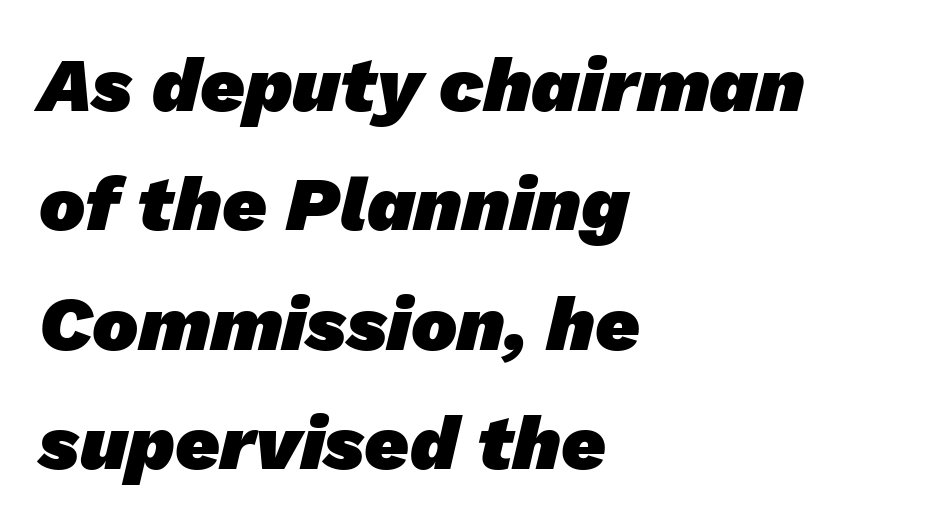
{"serif": "no", "bold": "yes", "weight": "heavy", "width": "normal", "stroke_contrast": "low", "x_height": "medium", "monospaced": "no", "underline": "no", "align": "left", "line_spacing": "normal", "line_spacing_ratio": 1.55, "letter_spacing": "normal", "letter_spacing_em": 0.0, "glyph_px": 77}
